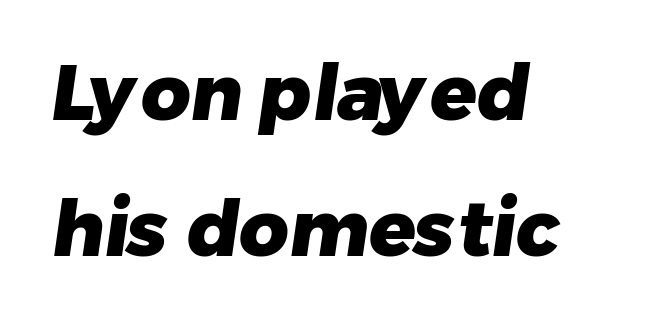
The image shows 77 px heavy sans-serif type; set left-aligned, line spacing 1.76x, normal letter spacing, not underlined; low stroke contrast and a medium x-height.
